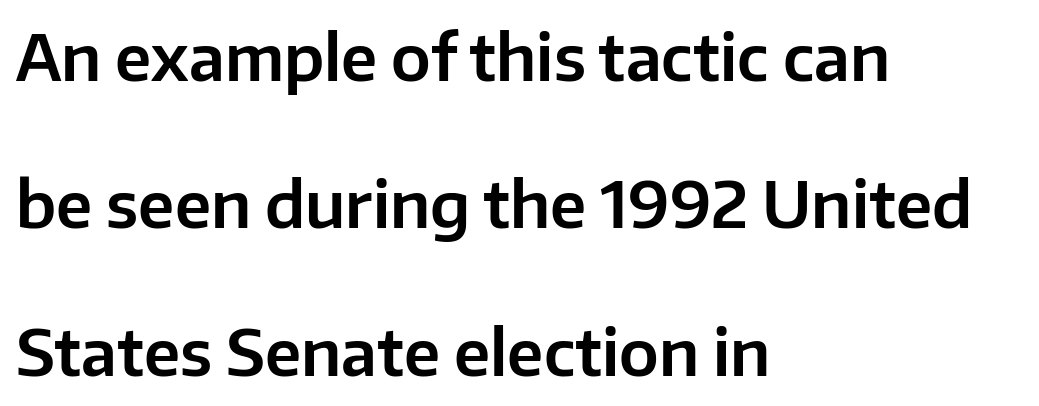
{"serif": "no", "italic": "no", "width": "normal", "stroke_contrast": "low", "x_height": "medium", "monospaced": "no", "underline": "no", "align": "left", "line_spacing": "loose", "line_spacing_ratio": 2.34, "letter_spacing": "normal", "letter_spacing_em": 0.0, "glyph_px": 63}
